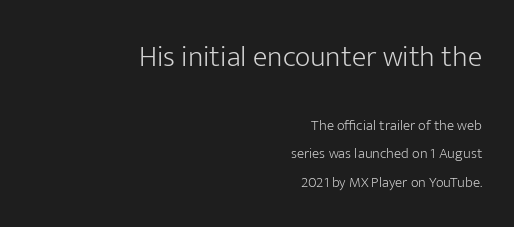
Q: Is the text bold? A: No.
Q: Is the text italic (slanted)? A: No, it is upright.
Q: Is the typeface a serif or a sans-serif typeface? A: Sans-serif.
Q: Is the text underlined? A: No.
Q: How is the paragraph aligned? A: Right-aligned.
Q: Is the spacing between letters normal or unusually wide? A: Normal.
Q: Is the spacing between lines tight, normal or loose? A: Loose.
Q: Which block of text is set in a larger size, the first (top) or the second (bottom)? A: The first (top) one.
Q: Width (condensed, normal, or wide)? A: Normal.
Q: Stroke contrast? A: Low.
Q: x-height? A: Medium.
Q: Monospaced? A: No.
